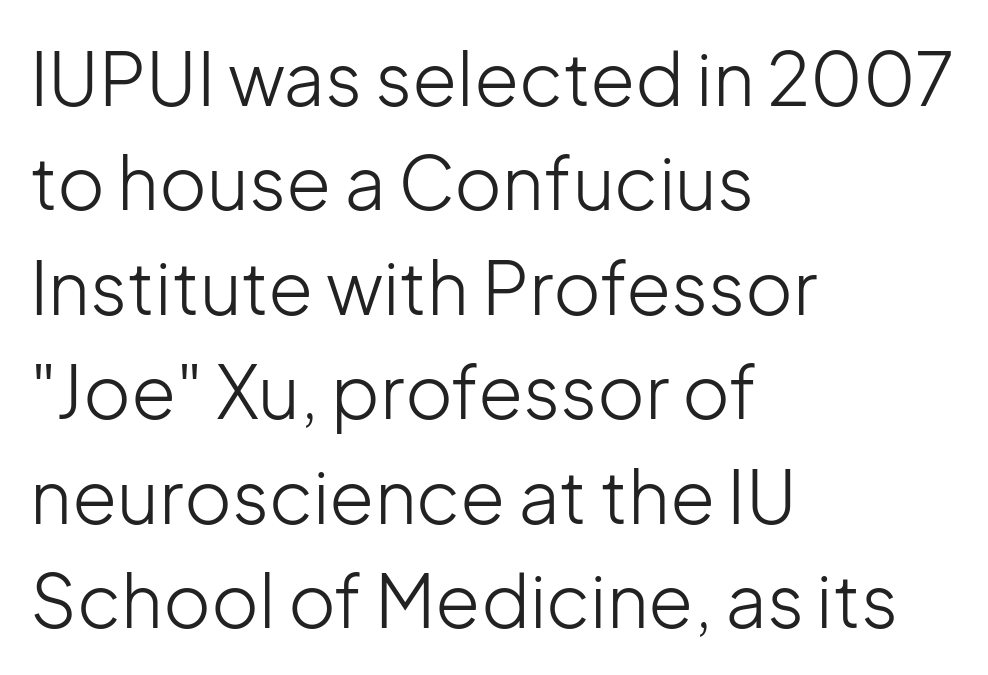
The image shows 73 px light sans-serif type, upright; set left-aligned, normal line spacing (1.43x), normal letter spacing, not underlined; low stroke contrast and a medium x-height.
